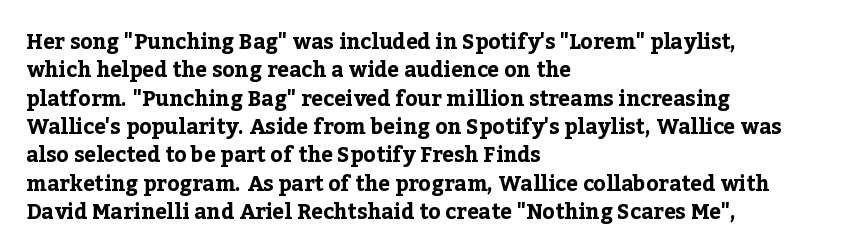
The lines in this sample share a left origin and differ only in where they stop. The block of text has a typical density, with ordinary space between rows. Posture: upright roman. The characters look thick and weighty, a clear bold. Letters rest on an invisible, unmarked baseline. There is no visible air inserted between adjacent glyphs.
